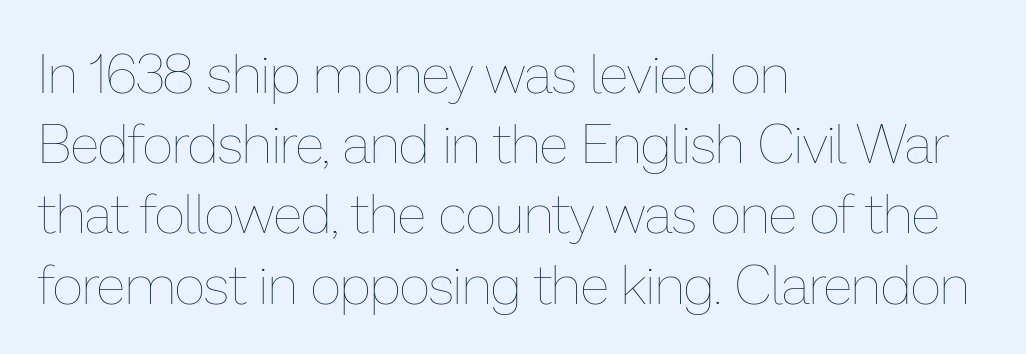
Q: Is the text bold? A: No.
Q: Is the text italic (slanted)? A: No, it is upright.
Q: Is the text underlined? A: No.
Q: How is the paragraph aligned? A: Left-aligned.
Q: Is the spacing between letters normal or unusually wide? A: Normal.
Q: Is the spacing between lines tight, normal or loose? A: Normal.
Q: Width (condensed, normal, or wide)? A: Normal.
Q: Stroke contrast? A: Low.
Q: x-height? A: Medium.
Q: Monospaced? A: No.
